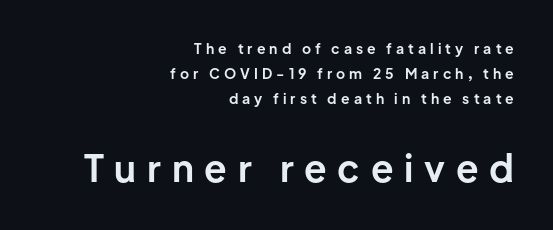
Each glyph is drawn with heavy, bold strokes. Unlike a traditional serif, this face leaves its strokes unadorned. This sample has the flowing, uneven cadence of proportional lettering. The lower block of text is set noticeably larger than the block above it. Nobody drew a line under any word here.
